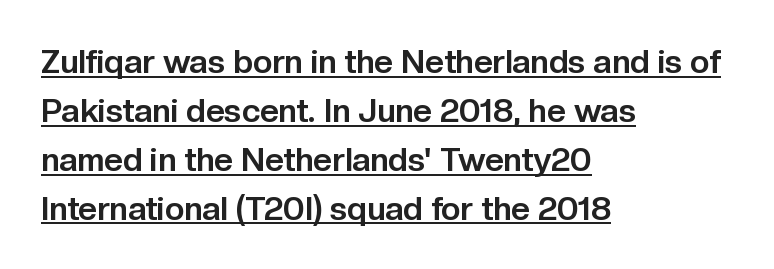
The image shows 33 px bold sans-serif type, upright; set left-aligned, normal line spacing (1.48x), normal letter spacing, underlined; low stroke contrast and a medium x-height.
